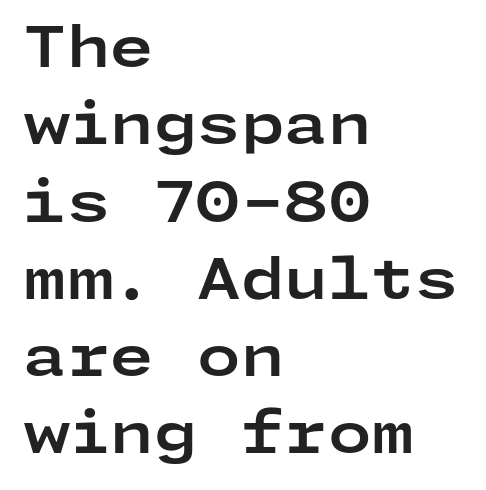
{"serif": "no", "italic": "no", "bold": "yes", "weight": "bold", "width": "wide", "stroke_contrast": "low", "x_height": "medium", "underline": "no", "align": "left", "line_spacing": "normal", "line_spacing_ratio": 1.38, "letter_spacing": "normal", "letter_spacing_em": 0.0, "glyph_px": 56}
